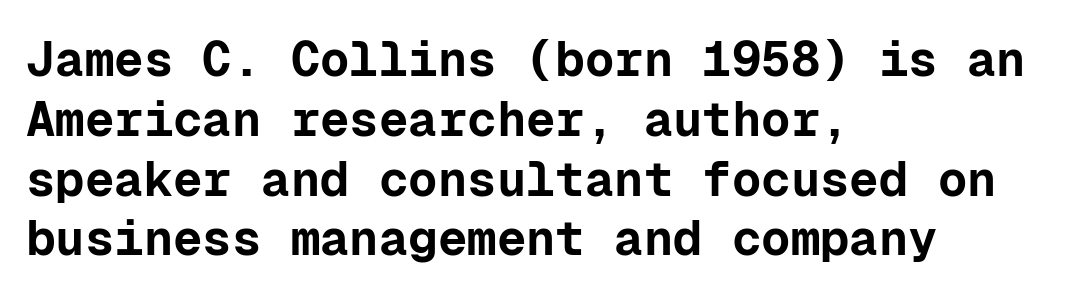
The image shows 49 px bold sans-serif type, upright, monospaced; set left-aligned, line spacing 1.22x, normal letter spacing, not underlined; low stroke contrast and a medium x-height.
